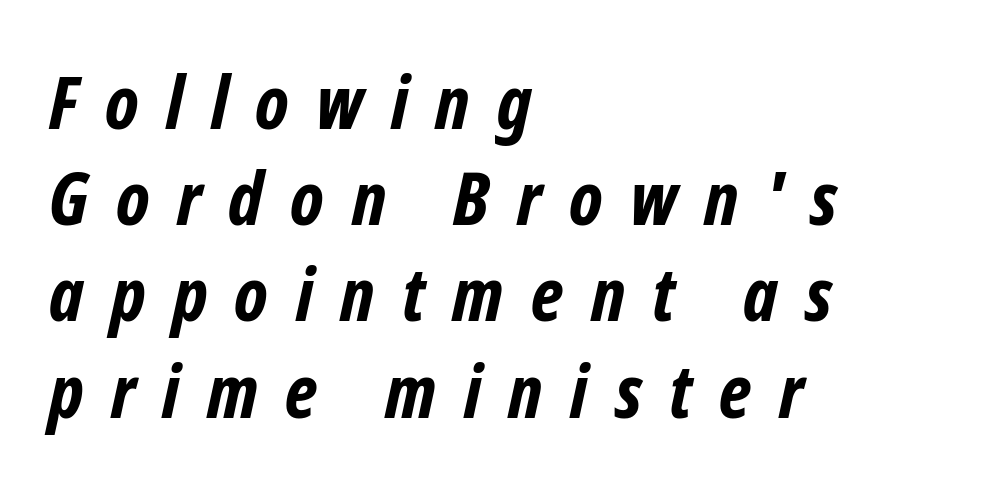
The image shows 74 px bold, condensed sans-serif type; set left-aligned, normal line spacing (1.3x), unusually wide letter spacing (+0.37 em), not underlined; low stroke contrast and a medium x-height.
